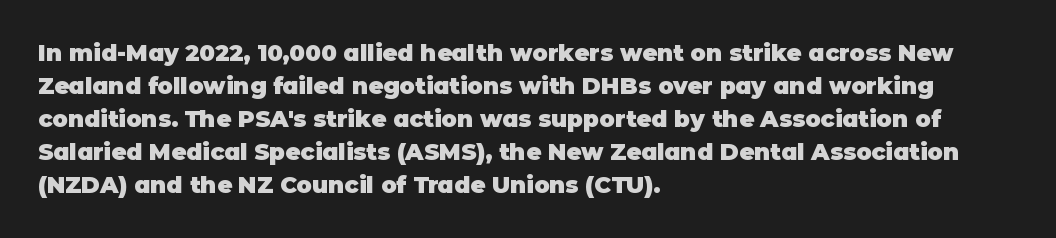
Q: Is the text bold? A: Yes.
Q: Is the text italic (slanted)? A: No, it is upright.
Q: Is the text underlined? A: No.
Q: How is the paragraph aligned? A: Left-aligned.
Q: Is the spacing between letters normal or unusually wide? A: Normal.
Q: Is the spacing between lines tight, normal or loose? A: Normal.
